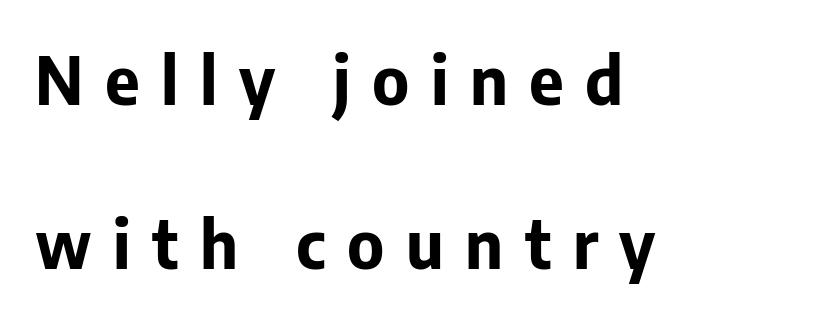
The image shows 67 px bold sans-serif type, upright; set left-aligned, loose line spacing (2.45x), unusually wide letter spacing (+0.32 em), not underlined; low stroke contrast and a medium x-height.
